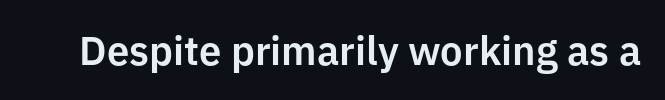
{"serif": "no", "italic": "no", "width": "normal", "stroke_contrast": "low", "x_height": "medium", "monospaced": "no", "underline": "no", "letter_spacing": "normal", "letter_spacing_em": 0.0, "glyph_px": 40}
